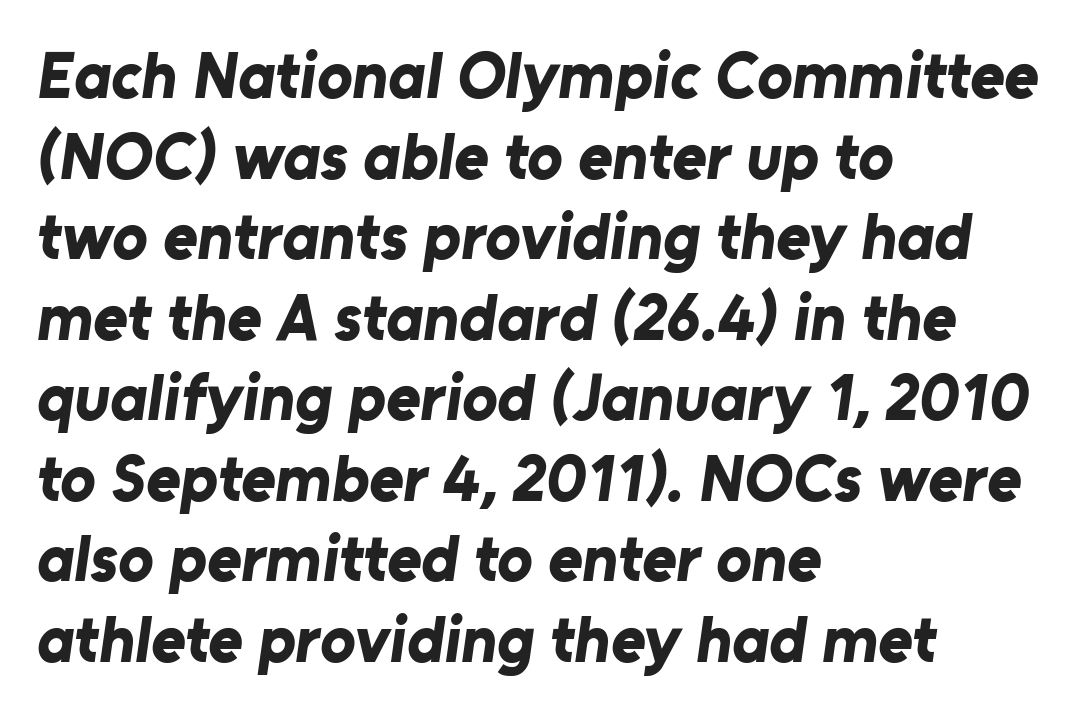
Q: Is the text bold? A: Yes.
Q: Is the typeface a serif or a sans-serif typeface? A: Sans-serif.
Q: Is the text underlined? A: No.
Q: How is the paragraph aligned? A: Left-aligned.
Q: Is the spacing between letters normal or unusually wide? A: Normal.
Q: Width (condensed, normal, or wide)? A: Normal.
Q: Stroke contrast? A: Low.
Q: x-height? A: Medium.
Q: Monospaced? A: No.
